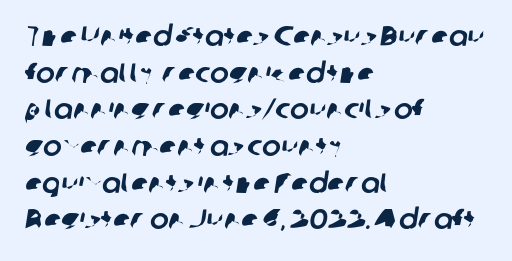
Q: Is the typeface a serif or a sans-serif typeface? A: Sans-serif.
Q: Is the text underlined? A: No.
Q: How is the paragraph aligned? A: Left-aligned.
Q: Is the spacing between letters normal or unusually wide? A: Normal.
Q: Is the spacing between lines tight, normal or loose? A: Normal.
Q: Width (condensed, normal, or wide)? A: Normal.
Q: Stroke contrast? A: Low.
Q: x-height? A: Medium.
Q: Monospaced? A: No.
